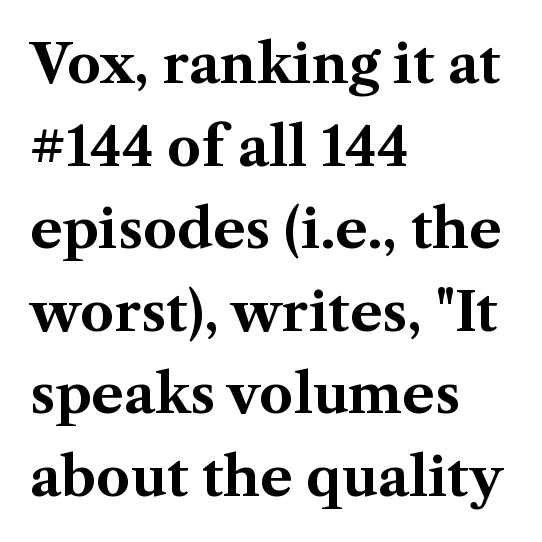
The image shows 54 px bold serif type, upright; set left-aligned, normal line spacing (1.53x), normal letter spacing, not underlined; medium stroke contrast and a medium x-height.
